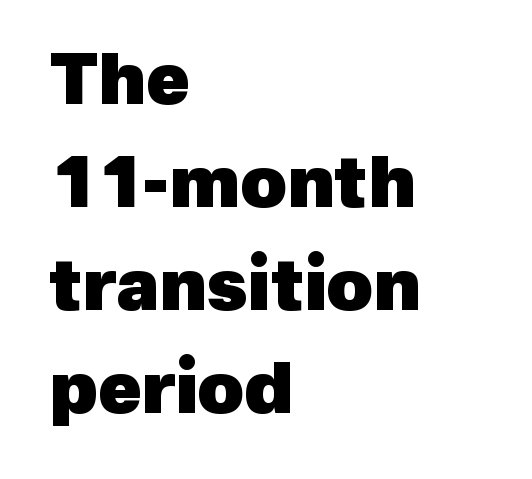
Heavy-handed strokes throughout: this text is bold. Any mark beneath the type? The region is blank. This block has exactly the height ordinary leading produces. Nobody touched the tracking dial on this one. Horizontally, the lines are justified to the leading edge only.
